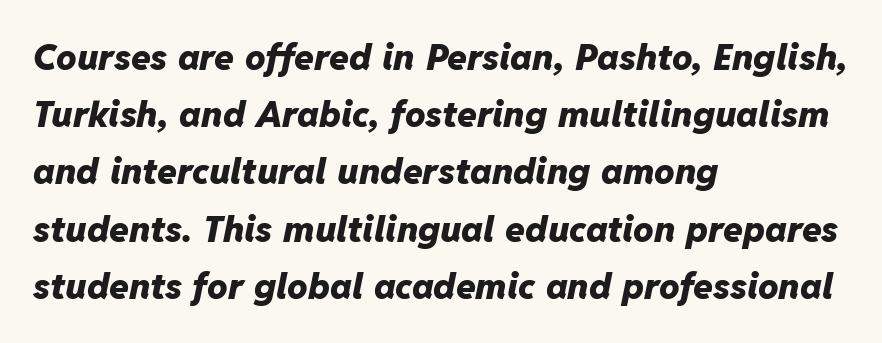
The image shows 36 px heavy type, italic (leaning right); set left-aligned, normal line spacing (1.59x), normal letter spacing, not underlined; low stroke contrast and a medium x-height.
